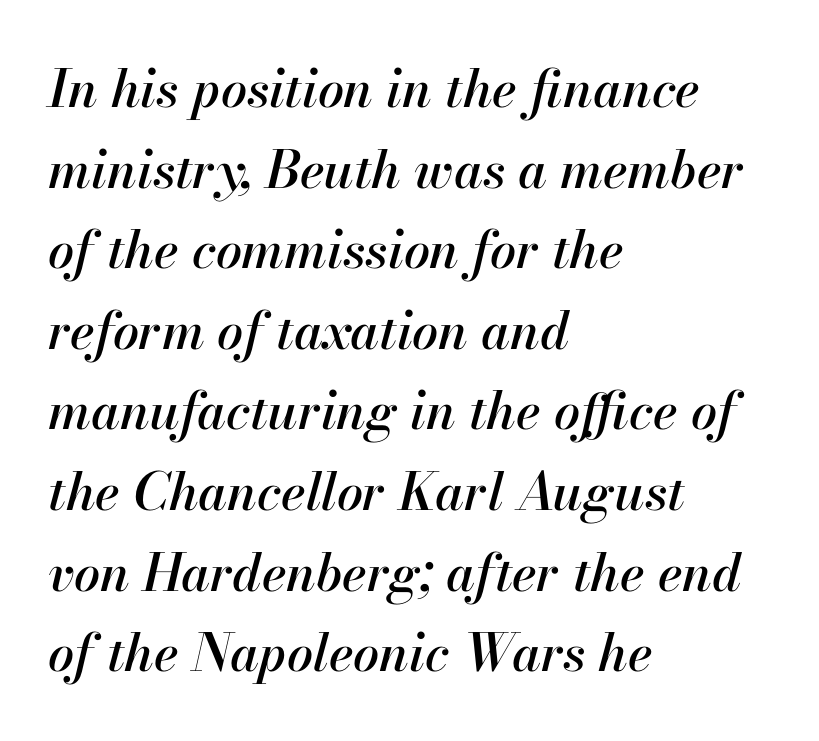
The image shows 52 px text type, italic (leaning right); set left-aligned, normal line spacing (1.55x), normal letter spacing, not underlined; high stroke contrast and a small x-height.
